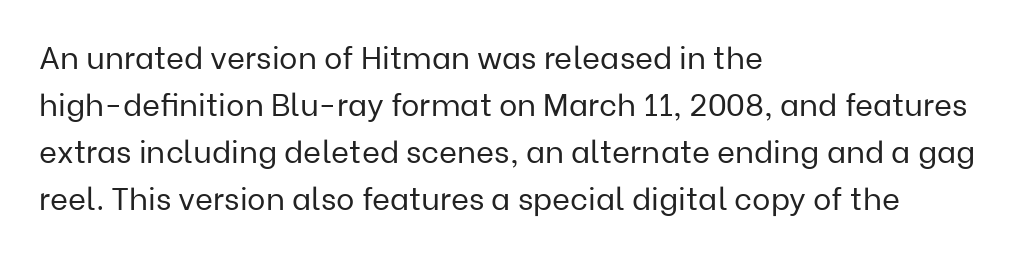
Q: Is the text bold? A: No.
Q: Is the text italic (slanted)? A: No, it is upright.
Q: Is the typeface a serif or a sans-serif typeface? A: Sans-serif.
Q: Is the text underlined? A: No.
Q: How is the paragraph aligned? A: Left-aligned.
Q: Is the spacing between letters normal or unusually wide? A: Normal.
Q: Is the spacing between lines tight, normal or loose? A: Normal.
Q: Width (condensed, normal, or wide)? A: Normal.
Q: Stroke contrast? A: Low.
Q: x-height? A: Medium.
Q: Monospaced? A: No.
